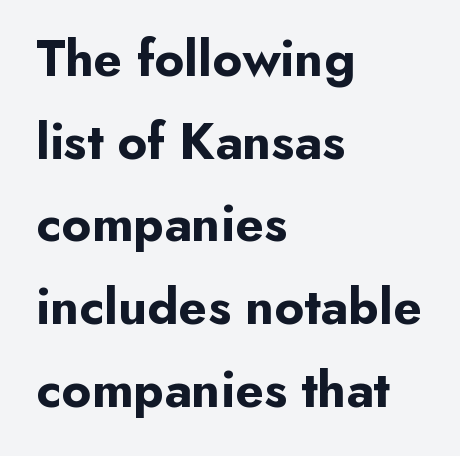
{"serif": "no", "italic": "no", "bold": "yes", "weight": "bold", "width": "normal", "stroke_contrast": "low", "x_height": "small", "monospaced": "no", "underline": "no", "align": "left", "line_spacing": "normal", "line_spacing_ratio": 1.59, "letter_spacing": "normal", "letter_spacing_em": 0.0, "glyph_px": 52}
